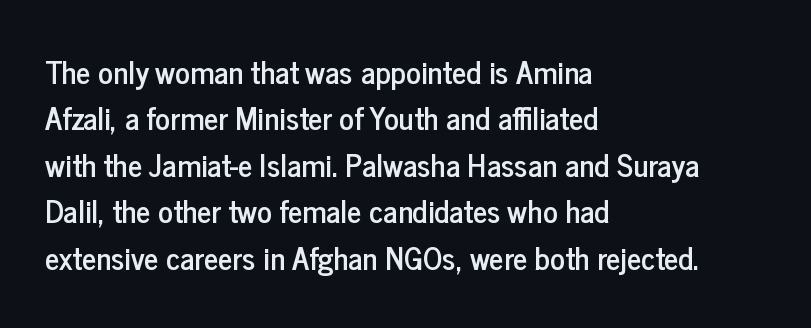
The lines sit at an ordinary, default distance from one another. The lines are quadded left. When letters stand straight like this, we call the style roman or upright. The space directly below the letters is spotless.
